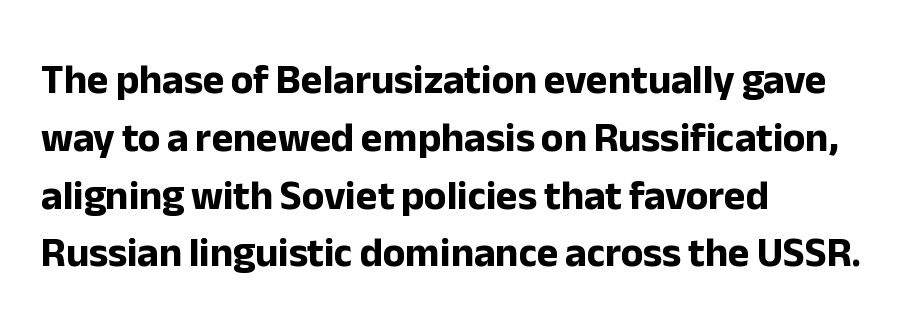
Q: Is the text bold? A: Yes.
Q: Is the text italic (slanted)? A: No, it is upright.
Q: Is the typeface a serif or a sans-serif typeface? A: Sans-serif.
Q: Is the text underlined? A: No.
Q: How is the paragraph aligned? A: Left-aligned.
Q: Is the spacing between letters normal or unusually wide? A: Normal.
Q: Is the spacing between lines tight, normal or loose? A: Normal.
Q: Width (condensed, normal, or wide)? A: Normal.
Q: Stroke contrast? A: Low.
Q: x-height? A: Medium.
Q: Monospaced? A: No.
